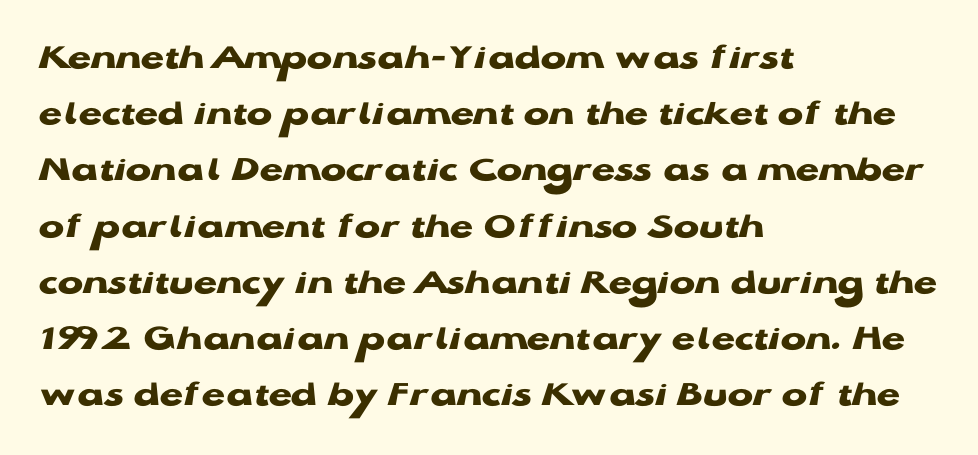
Q: Is the text bold? A: Yes.
Q: Is the text italic (slanted)? A: No, it is upright.
Q: Is the typeface a serif or a sans-serif typeface? A: Sans-serif.
Q: Is the text underlined? A: No.
Q: How is the paragraph aligned? A: Left-aligned.
Q: Is the spacing between letters normal or unusually wide? A: Normal.
Q: Is the spacing between lines tight, normal or loose? A: Normal.
Q: Width (condensed, normal, or wide)? A: Wide.
Q: Stroke contrast? A: Low.
Q: x-height? A: Medium.
Q: Monospaced? A: No.
